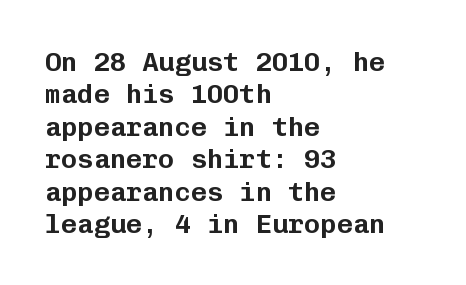
Designer's note — italics off, roman on. The specimen omits any rule beneath the text block's lines. No extra tracking has been applied to these lines. Each line starts at the same left margin while the right side varies.
